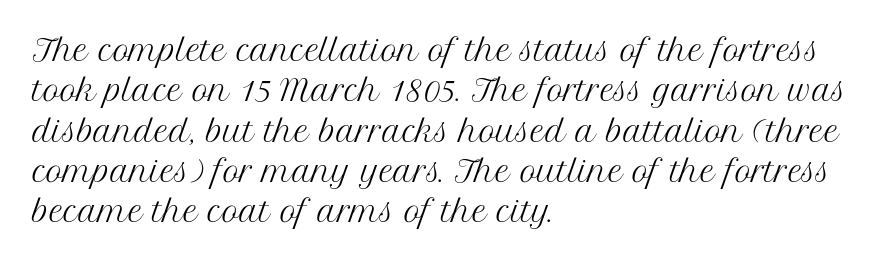
This sample keeps an unexceptional amount of space between lines. Short note: letters normally spaced. This sample is left-justified, so line endings fall wherever the words run out. The glyphs are unaccompanied by any horizontal stroke below them.
